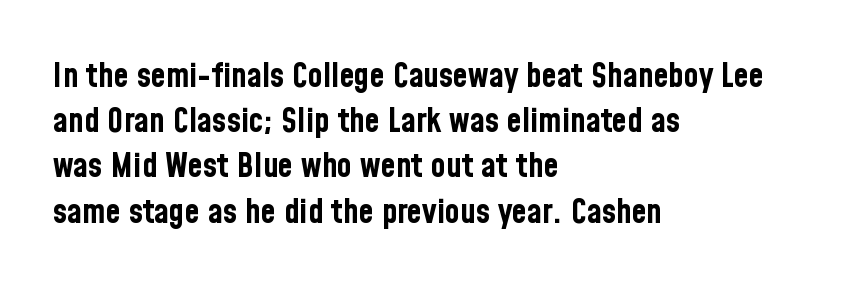
The image shows 34 px bold, condensed sans-serif type, upright; set left-aligned, normal line spacing (1.33x), normal letter spacing, not underlined; low stroke contrast and a medium x-height.
